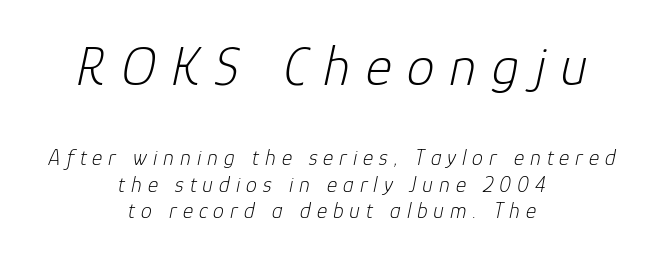
The font sits on the lighter half of the weight spectrum, regular included. Does the lettering tilt? It does — this is italic. Top chunk: large. Bottom chunk: small. Varying glyph widths throughout — classic text-font behaviour. These lines are centered, leaving both edges ragged. The baseline area is clear.
